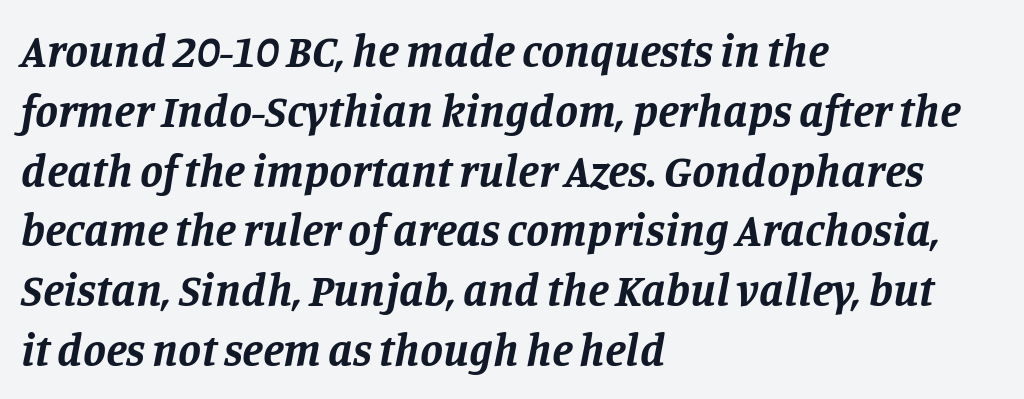
The font's italic variant was chosen for this text. The typesetter chose a ragged-right arrangement here. Proportional: the letters do not fall into vertical columns. The tracking reads as untouched default to a designer's eye. Yep, those are serifs on the letters. Typographic density is high because the face is bold.
